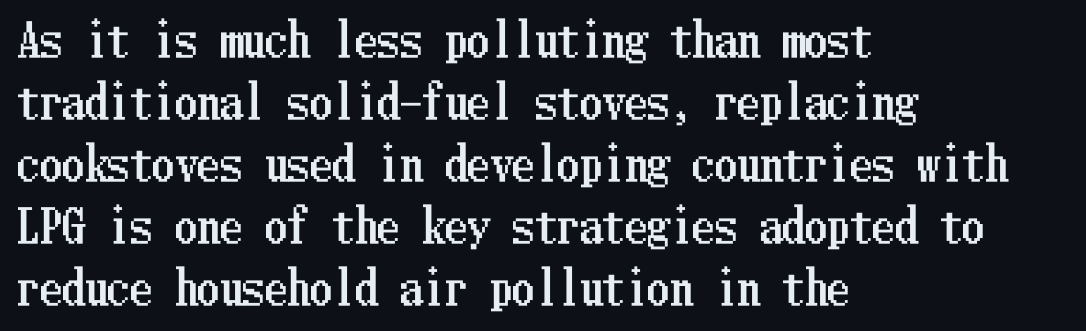
Q: Is the text italic (slanted)? A: No, it is upright.
Q: Is the text underlined? A: No.
Q: How is the paragraph aligned? A: Left-aligned.
Q: Is the spacing between letters normal or unusually wide? A: Normal.
Q: Is the spacing between lines tight, normal or loose? A: Normal.
Q: Width (condensed, normal, or wide)? A: Condensed.
Q: Stroke contrast? A: Low.
Q: x-height? A: Medium.
